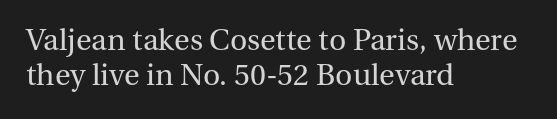
{"serif": "yes", "italic": "no", "bold": "no", "weight": "regular", "width": "normal", "stroke_contrast": "medium", "x_height": "medium", "monospaced": "no", "underline": "no", "align": "left", "line_spacing": "tight", "line_spacing_ratio": 1.09, "letter_spacing": "normal", "letter_spacing_em": 0.0, "glyph_px": 32}
